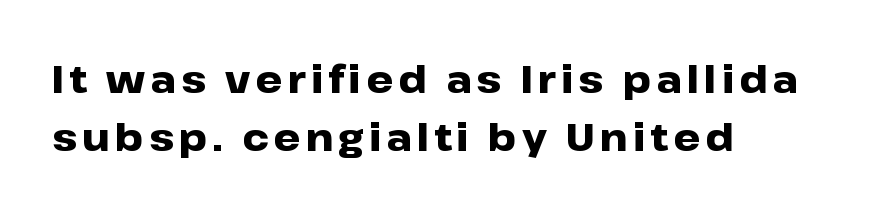
The image shows 38 px heavy, wide sans-serif type, upright; set left-aligned, normal line spacing (1.52x), not underlined; low stroke contrast and a medium x-height.
